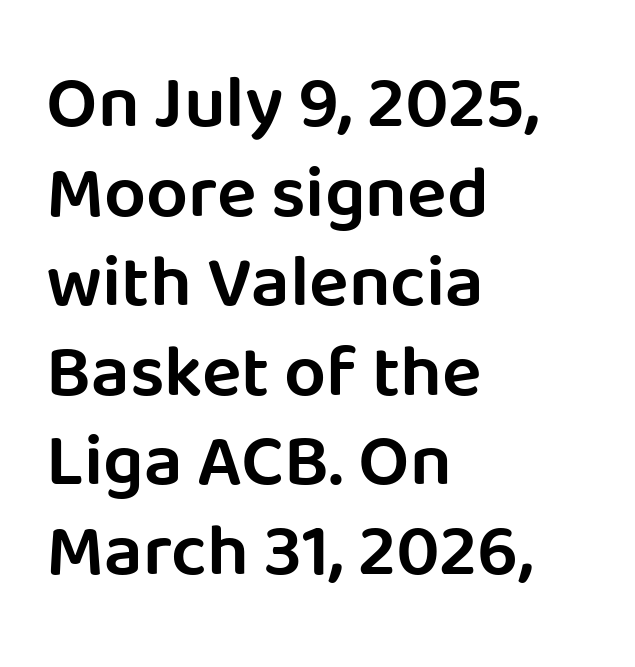
Q: Is the text bold? A: Semi-bold.
Q: Is the text italic (slanted)? A: No, it is upright.
Q: Is the typeface a serif or a sans-serif typeface? A: Sans-serif.
Q: Is the text underlined? A: No.
Q: How is the paragraph aligned? A: Left-aligned.
Q: Is the spacing between letters normal or unusually wide? A: Normal.
Q: Width (condensed, normal, or wide)? A: Normal.
Q: Stroke contrast? A: Low.
Q: x-height? A: Large.
Q: Monospaced? A: No.
